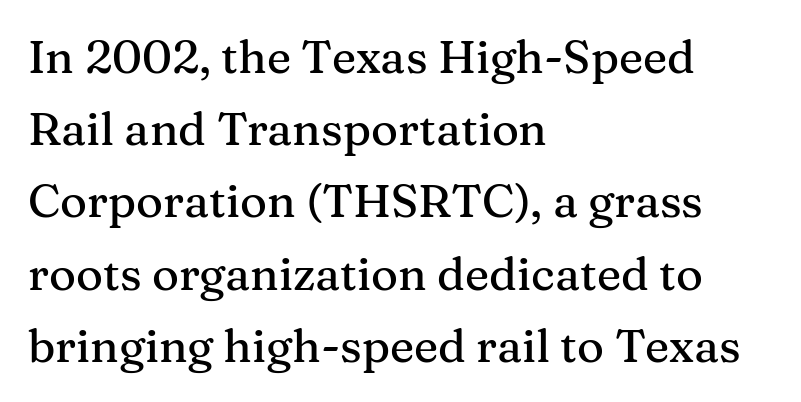
Q: Is the text italic (slanted)? A: No, it is upright.
Q: Is the typeface a serif or a sans-serif typeface? A: Serif.
Q: Is the text underlined? A: No.
Q: How is the paragraph aligned? A: Left-aligned.
Q: Is the spacing between letters normal or unusually wide? A: Normal.
Q: Is the spacing between lines tight, normal or loose? A: Normal.
Q: Width (condensed, normal, or wide)? A: Normal.
Q: Stroke contrast? A: Medium.
Q: x-height? A: Medium.
Q: Monospaced? A: No.
